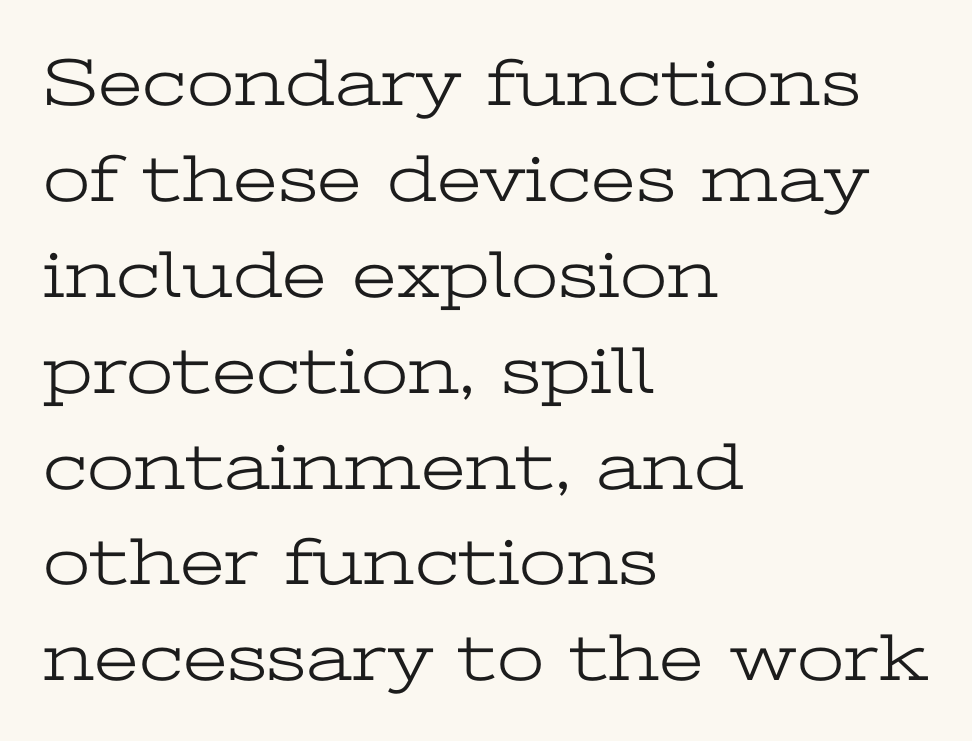
{"serif": "yes", "italic": "no", "bold": "no", "weight": "light", "width": "wide", "stroke_contrast": "low", "x_height": "medium", "monospaced": "no", "underline": "no", "align": "left", "line_spacing": "normal", "line_spacing_ratio": 1.41, "letter_spacing": "normal", "letter_spacing_em": 0.0, "glyph_px": 68}
